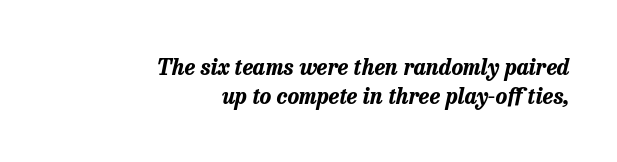
Q: Is the text bold? A: Yes.
Q: Is the text italic (slanted)? A: Yes, it leans right by about 13 degrees.
Q: Is the text underlined? A: No.
Q: How is the paragraph aligned? A: Right-aligned.
Q: Is the spacing between letters normal or unusually wide? A: Normal.
Q: Is the spacing between lines tight, normal or loose? A: Normal.
